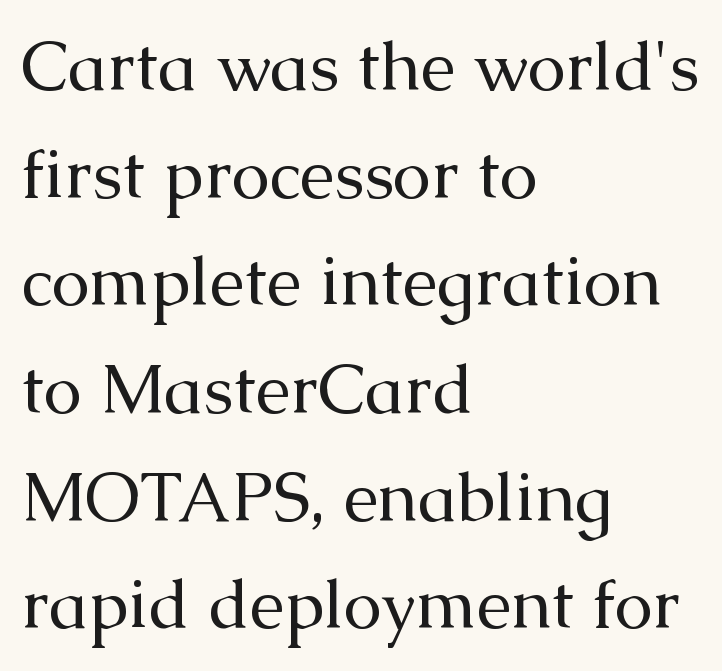
Rows of type keep a routine distance in the vertical direction. The designer went with a serif here, giving each stem small feet. Between one letter and the next there's only the usual sliver of space. No word sits above an underline. Which margin do the lines hug? The left one — the right edge is uneven. The letters stand straight up with perfectly vertical stems.
